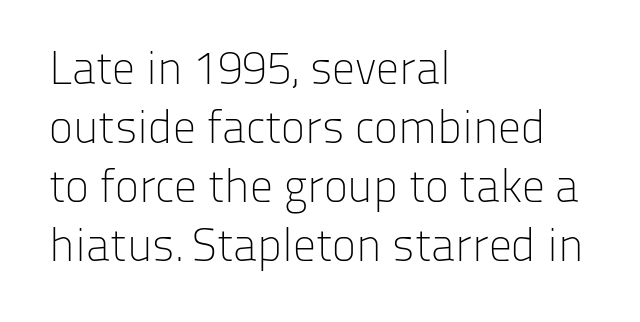
Q: Is the text bold? A: No.
Q: Is the text italic (slanted)? A: No, it is upright.
Q: Is the typeface a serif or a sans-serif typeface? A: Sans-serif.
Q: Is the text underlined? A: No.
Q: How is the paragraph aligned? A: Left-aligned.
Q: Is the spacing between letters normal or unusually wide? A: Normal.
Q: Is the spacing between lines tight, normal or loose? A: Normal.
Q: Width (condensed, normal, or wide)? A: Normal.
Q: Stroke contrast? A: Low.
Q: x-height? A: Medium.
Q: Monospaced? A: No.
